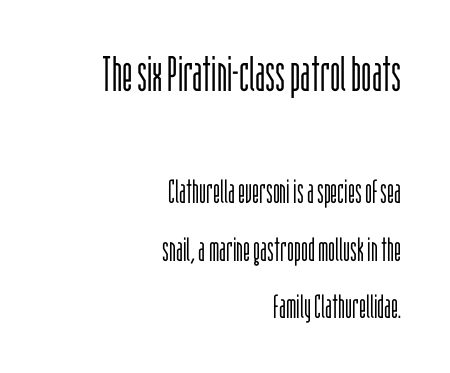
Q: Is the text bold? A: No.
Q: Is the text italic (slanted)? A: No, it is upright.
Q: Is the typeface a serif or a sans-serif typeface? A: Sans-serif.
Q: Is the text underlined? A: No.
Q: How is the paragraph aligned? A: Right-aligned.
Q: Is the spacing between letters normal or unusually wide? A: Normal.
Q: Which block of text is set in a larger size, the first (top) or the second (bottom)? A: The first (top) one.
Q: Width (condensed, normal, or wide)? A: Condensed.
Q: Stroke contrast? A: Low.
Q: x-height? A: Large.
Q: Monospaced? A: No.
